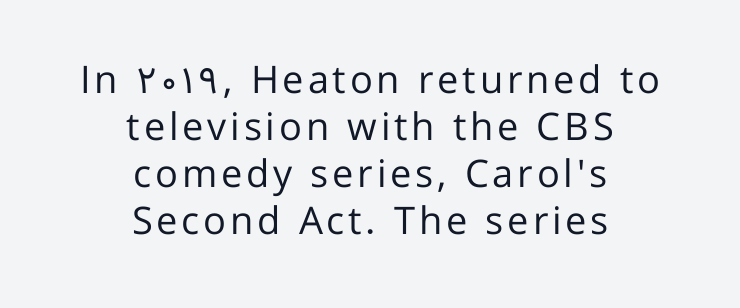
Q: Is the text bold? A: No.
Q: Is the text italic (slanted)? A: No, it is upright.
Q: Is the typeface a serif or a sans-serif typeface? A: Sans-serif.
Q: Is the text underlined? A: No.
Q: How is the paragraph aligned? A: Centered.
Q: Width (condensed, normal, or wide)? A: Normal.
Q: Stroke contrast? A: Low.
Q: x-height? A: Medium.
Q: Monospaced? A: No.
